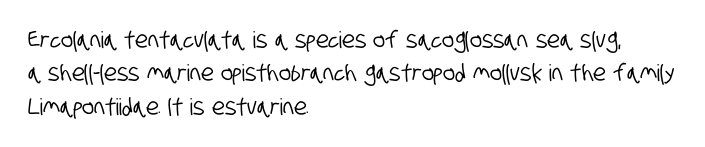
The foot of each line stays bare and open. Leading: standard. Horizontally, the lines are justified to the leading edge only. Tracking value appears to be zero — textbook default spacing.
